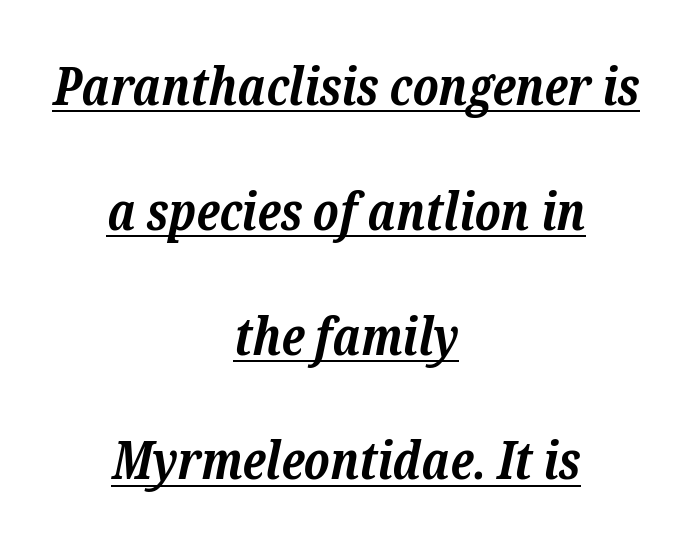
Bold? Absolutely — the strokes are thick and heavy. Typeset on center — no edge is straight. Tall strokes in this sample are angled rather than plumb. Little horizontal feet cap the strokes, marking this as serif type.
